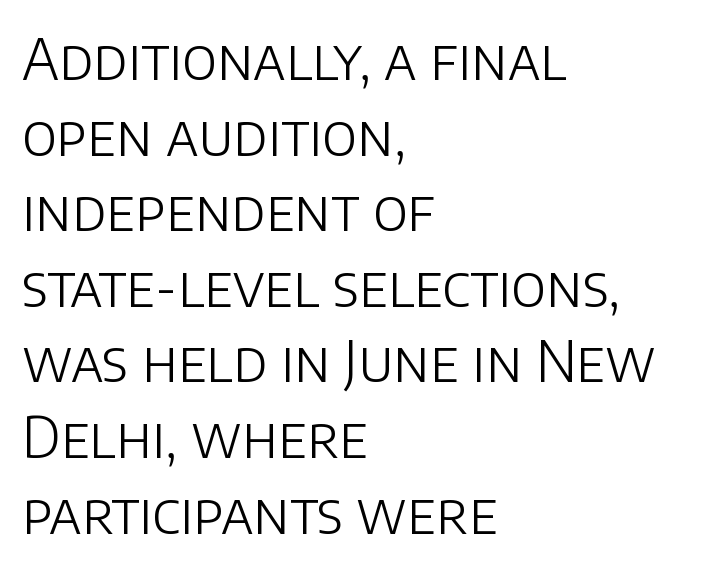
{"serif": "no", "italic": "no", "bold": "no", "weight": "light", "width": "normal", "stroke_contrast": "low", "x_height": "large", "monospaced": "no", "underline": "no", "align": "left", "line_spacing": "normal", "line_spacing_ratio": 1.35, "letter_spacing": "normal", "letter_spacing_em": 0.0, "glyph_px": 56}
